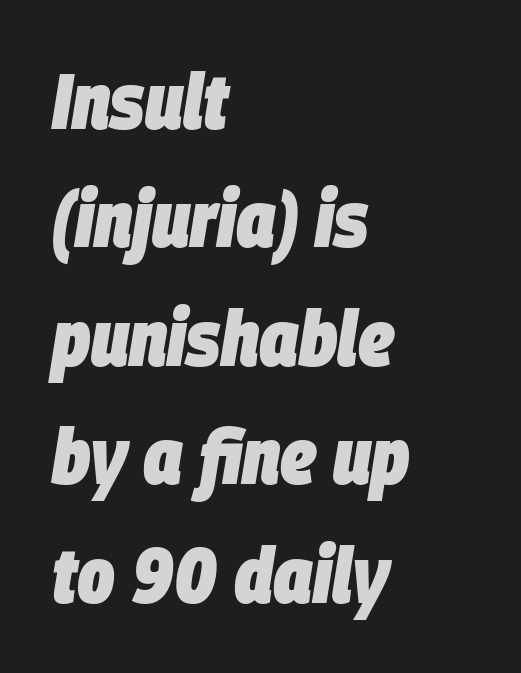
The image shows 79 px heavy, condensed type, italic (leaning right); set left-aligned, normal line spacing (1.5x), normal letter spacing, not underlined; low stroke contrast and a large x-height.
